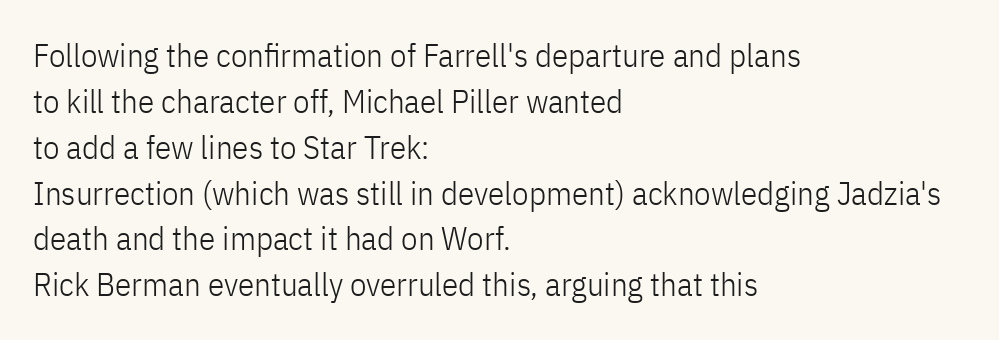
Q: Is the text bold? A: No.
Q: Is the text italic (slanted)? A: No, it is upright.
Q: Is the typeface a serif or a sans-serif typeface? A: Sans-serif.
Q: Is the text underlined? A: No.
Q: How is the paragraph aligned? A: Left-aligned.
Q: Is the spacing between letters normal or unusually wide? A: Normal.
Q: Is the spacing between lines tight, normal or loose? A: Normal.
Q: Width (condensed, normal, or wide)? A: Condensed.
Q: Stroke contrast? A: Low.
Q: x-height? A: Medium.
Q: Monospaced? A: No.
